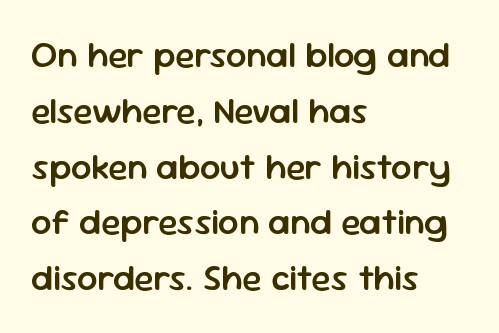
Q: Is the text bold? A: Semi-bold.
Q: Is the text italic (slanted)? A: No, it is upright.
Q: Is the typeface a serif or a sans-serif typeface? A: Sans-serif.
Q: Is the text underlined? A: No.
Q: How is the paragraph aligned? A: Left-aligned.
Q: Is the spacing between letters normal or unusually wide? A: Normal.
Q: Is the spacing between lines tight, normal or loose? A: Normal.
Q: Width (condensed, normal, or wide)? A: Normal.
Q: Stroke contrast? A: Low.
Q: x-height? A: Medium.
Q: Monospaced? A: No.
